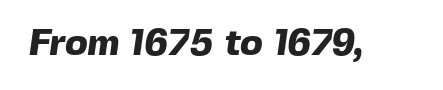
I'd call this a sans setting — the letters go barefoot. The tracking reads as untouched default to a designer's eye. Heavy-handed strokes throughout: this text is bold. The passage shown is typed in a proportional face where columns would drift.
